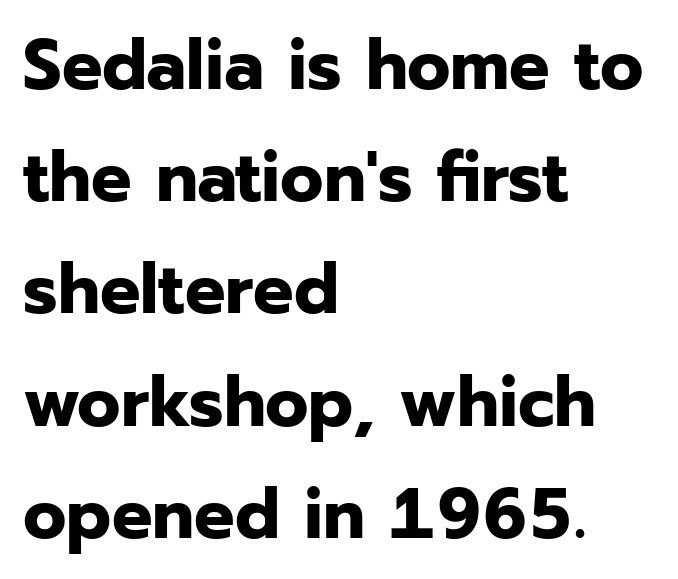
{"serif": "no", "italic": "no", "bold": "yes", "weight": "bold", "width": "normal", "stroke_contrast": "low", "x_height": "medium", "monospaced": "no", "underline": "no", "align": "left", "line_spacing": "normal", "line_spacing_ratio": 1.58, "letter_spacing": "normal", "letter_spacing_em": 0.0, "glyph_px": 71}
